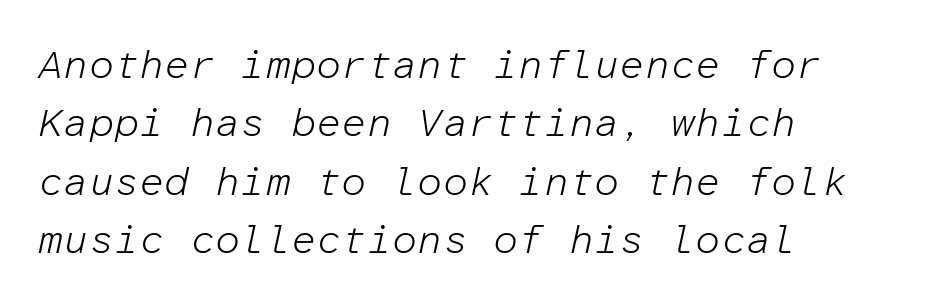
Q: Is the text bold? A: No.
Q: Is the text italic (slanted)? A: Yes, it leans right by about 12 degrees.
Q: Is the text underlined? A: No.
Q: How is the paragraph aligned? A: Left-aligned.
Q: Is the spacing between letters normal or unusually wide? A: Normal.
Q: Is the spacing between lines tight, normal or loose? A: Normal.
Q: Width (condensed, normal, or wide)? A: Normal.
Q: Stroke contrast? A: Low.
Q: x-height? A: Medium.
Q: Monospaced? A: Yes.
